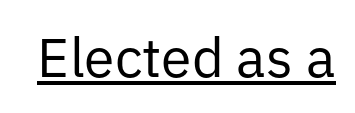
{"serif": "no", "italic": "no", "bold": "no", "weight": "regular", "width": "normal", "stroke_contrast": "low", "x_height": "medium", "monospaced": "no", "underline": "yes", "letter_spacing": "normal", "letter_spacing_em": 0.0, "glyph_px": 55}
